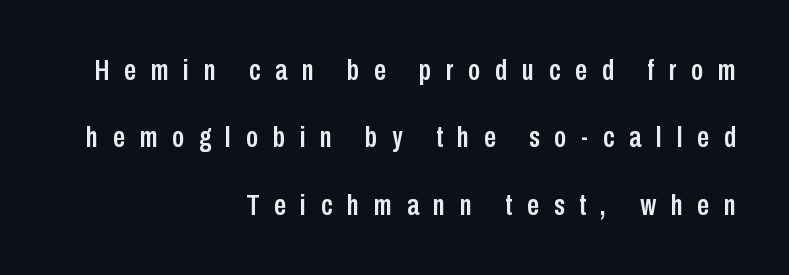
Q: Is the text italic (slanted)? A: No, it is upright.
Q: Is the typeface a serif or a sans-serif typeface? A: Sans-serif.
Q: Is the text underlined? A: No.
Q: How is the paragraph aligned? A: Right-aligned.
Q: Is the spacing between letters normal or unusually wide? A: Unusually wide.
Q: Is the spacing between lines tight, normal or loose? A: Loose.
Q: Width (condensed, normal, or wide)? A: Condensed.
Q: Stroke contrast? A: Low.
Q: x-height? A: Medium.
Q: Monospaced? A: No.
